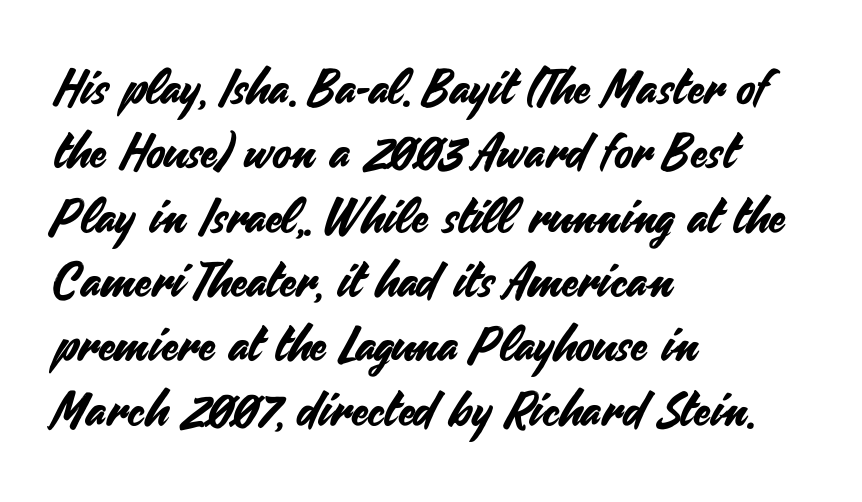
The image shows 48 px sans-serif type; set left-aligned, normal line spacing (1.34x), normal letter spacing, not underlined; medium stroke contrast and a small x-height.
